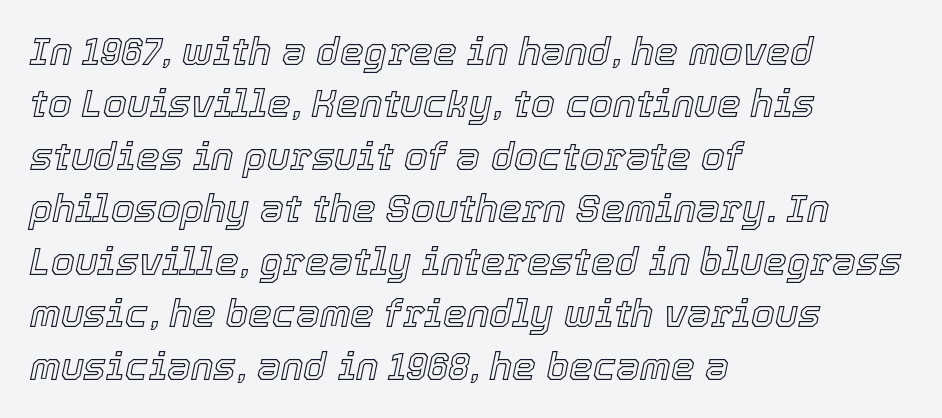
Q: Is the text italic (slanted)? A: Yes, it leans right by about 12 degrees.
Q: Is the text underlined? A: No.
Q: How is the paragraph aligned? A: Left-aligned.
Q: Is the spacing between letters normal or unusually wide? A: Normal.
Q: Is the spacing between lines tight, normal or loose? A: Normal.
Q: Width (condensed, normal, or wide)? A: Normal.
Q: x-height? A: Medium.
Q: Monospaced? A: No.
